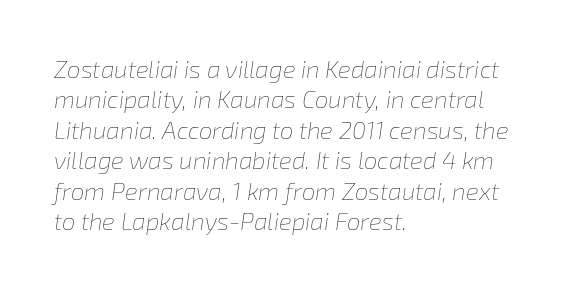
The leading is moderate, giving the passage an even texture. Notice how the passage keeps a crisp vertical edge on the left only. Quick note: underline off. Is the type slanted? Yes — the strokes lean at a clear angle.
